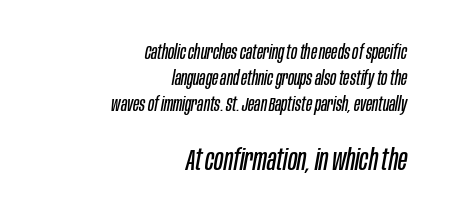
Q: Is the text bold? A: No.
Q: Is the text italic (slanted)? A: Yes, it leans right by about 10 degrees.
Q: Is the text underlined? A: No.
Q: How is the paragraph aligned? A: Right-aligned.
Q: Is the spacing between letters normal or unusually wide? A: Normal.
Q: Is the spacing between lines tight, normal or loose? A: Normal.
Q: Which block of text is set in a larger size, the first (top) or the second (bottom)? A: The second (bottom) one.
Q: Width (condensed, normal, or wide)? A: Condensed.
Q: Stroke contrast? A: Low.
Q: x-height? A: Large.
Q: Monospaced? A: No.
